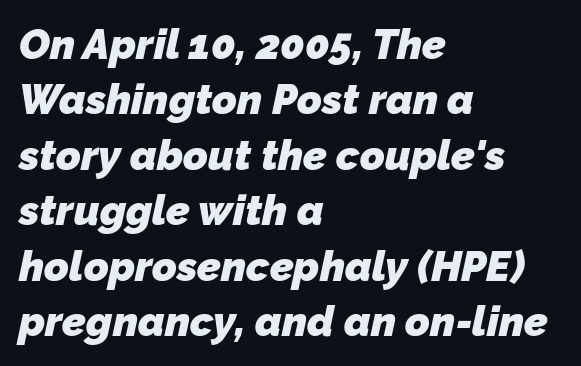
{"serif": "no", "bold": "yes", "weight": "heavy", "width": "normal", "stroke_contrast": "low", "x_height": "medium", "monospaced": "no", "underline": "no", "align": "left", "line_spacing": "normal", "line_spacing_ratio": 1.32, "letter_spacing": "normal", "letter_spacing_em": 0.0, "glyph_px": 42}
